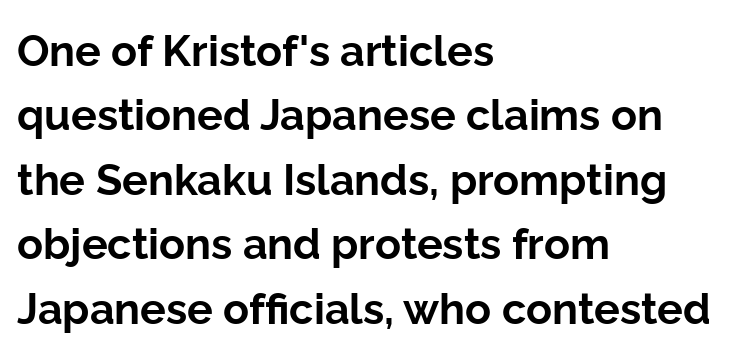
Q: Is the text bold? A: Yes.
Q: Is the text italic (slanted)? A: No, it is upright.
Q: Is the typeface a serif or a sans-serif typeface? A: Sans-serif.
Q: Is the text underlined? A: No.
Q: How is the paragraph aligned? A: Left-aligned.
Q: Is the spacing between letters normal or unusually wide? A: Normal.
Q: Is the spacing between lines tight, normal or loose? A: Normal.
Q: Width (condensed, normal, or wide)? A: Normal.
Q: Stroke contrast? A: Low.
Q: x-height? A: Medium.
Q: Monospaced? A: No.
